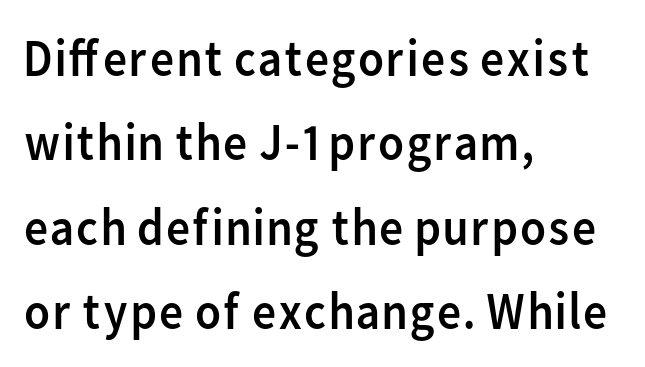
The image shows 53 px regular-weight sans-serif type, upright; set left-aligned, normal line spacing (1.59x), normal letter spacing, not underlined; low stroke contrast and a medium x-height.
